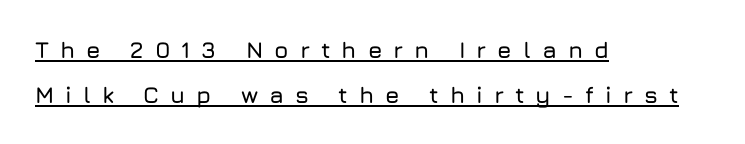
Q: Is the text italic (slanted)? A: No, it is upright.
Q: Is the text underlined? A: Yes.
Q: How is the paragraph aligned? A: Left-aligned.
Q: Is the spacing between letters normal or unusually wide? A: Unusually wide.
Q: Is the spacing between lines tight, normal or loose? A: Loose.
